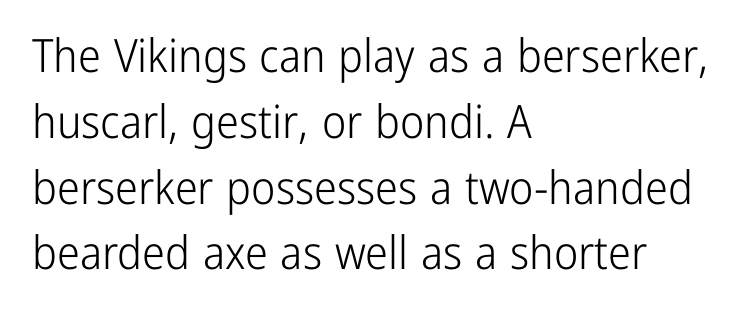
The image shows 46 px light, condensed sans-serif type, upright; set left-aligned, normal line spacing (1.43x), normal letter spacing, not underlined; low stroke contrast and a medium x-height.
